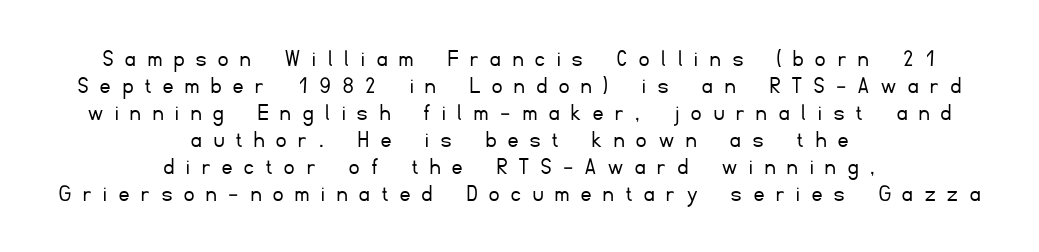
{"italic": "no", "bold": "no", "underline": "no", "align": "center", "line_spacing": "tight", "line_spacing_ratio": 1.08, "letter_spacing": "wide", "letter_spacing_em": 0.48, "glyph_px": 25}
